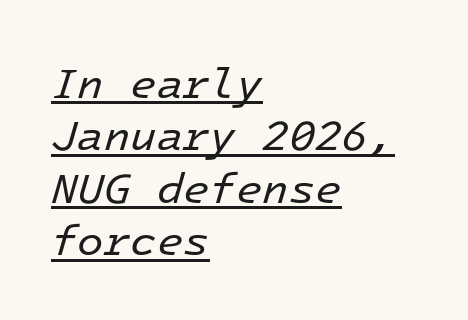
It's the slanting kind of type. A classic flush-left, rag-right setting is used for this passage. A light-to-regular cut is what we see here. Observe the ordinary spacing: letters are neighbours, not strangers. The passage shown is underscored from start to finish.
